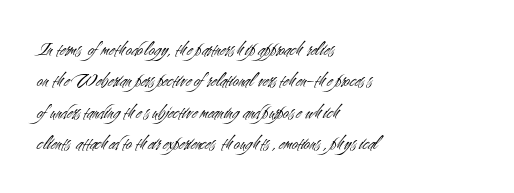
Honestly, the row spacing looks completely unremarkable. These lines keep a tight, regular rhythm from letter to letter. These lines stack with their left ends in a neat column.
